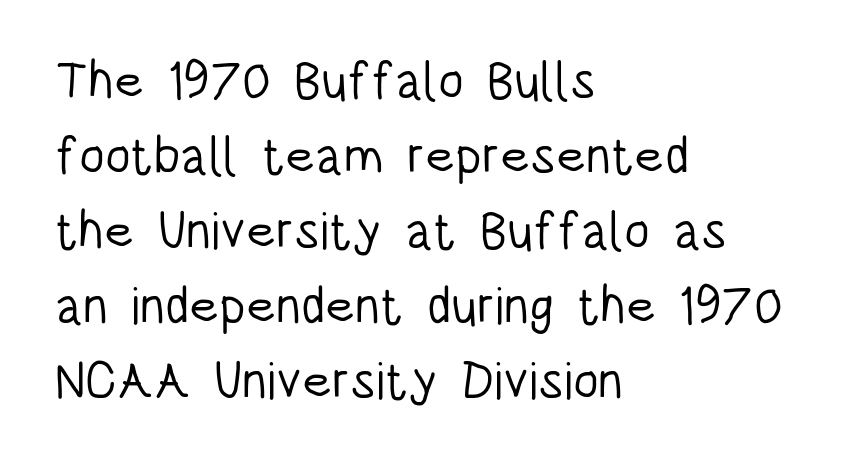
The image shows 52 px light, condensed sans-serif type, upright; set left-aligned, normal line spacing (1.44x), normal letter spacing, not underlined; low stroke contrast and a large x-height.
